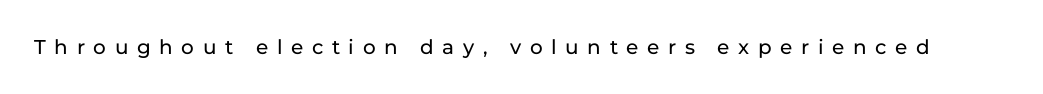
{"italic": "no", "underline": "no", "letter_spacing": "wide", "letter_spacing_em": 0.43, "glyph_px": 20}
